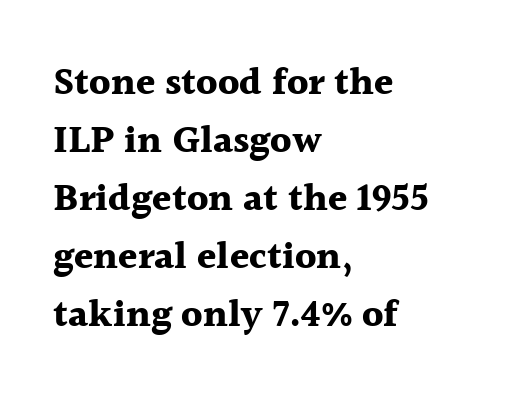
{"serif": "yes", "italic": "no", "bold": "yes", "weight": "bold", "width": "normal", "x_height": "medium", "monospaced": "no", "underline": "no", "align": "left", "line_spacing": "normal", "line_spacing_ratio": 1.49, "letter_spacing": "normal", "letter_spacing_em": 0.0, "glyph_px": 39}
